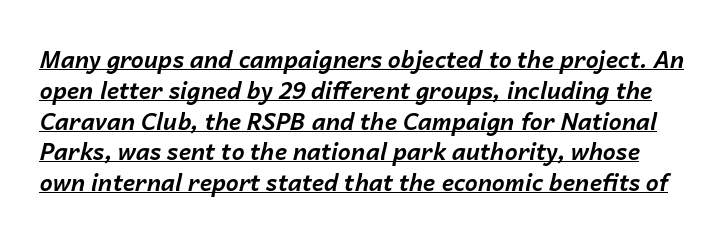
{"italic": "yes", "lean": "right", "slant_degrees": 14, "bold": "yes", "underline": "yes", "line_spacing": "normal", "line_spacing_ratio": 1.34, "letter_spacing": "normal", "letter_spacing_em": 0.0, "glyph_px": 23}
